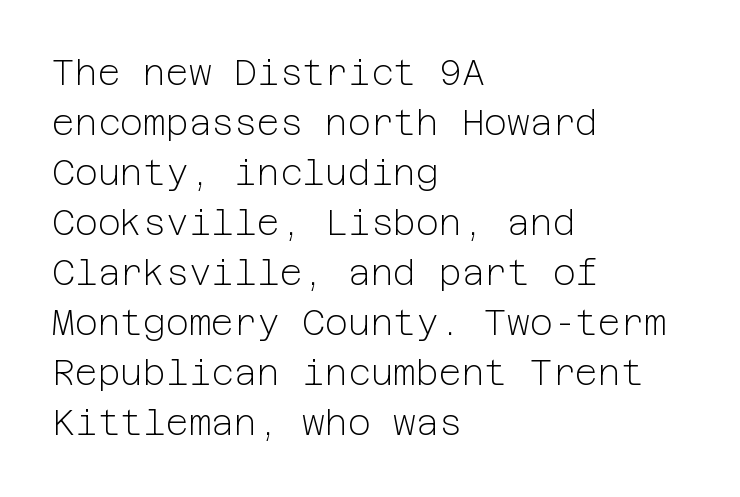
If you drew a ruler down the left edge, every line would touch it. What's the leading like? Ordinary, nothing unusual. The typography opts for an upright posture over an oblique one. Just letters on the line, the space beneath them empty.
